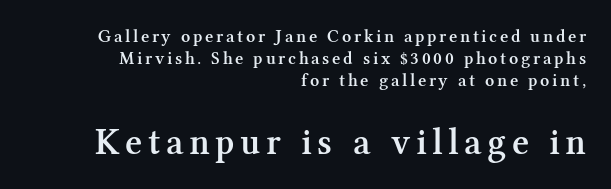
Compared with a flush-left layout, this one pins lines to the opposite, right side. The face used here is seriffed, in the tradition of book romans. Each glyph is drawn with semibold strokes, heavier than normal yet not fully bold. The passage shown begins with its smaller block and ends with its larger one. Looks like regular typesetting: each glyph gets only the width it needs. A bare baseline throughout the passage.
